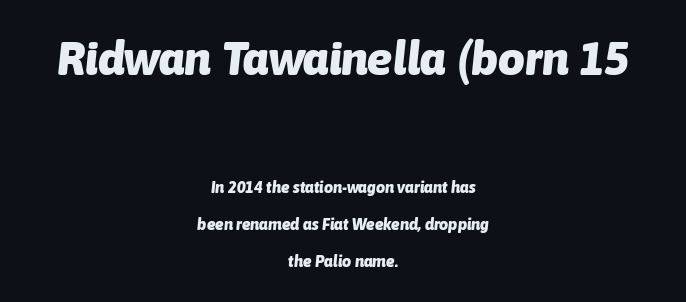
The image shows 47 px heavy type, italic (leaning right); set centered, loose line spacing (2.32x), normal letter spacing, not underlined; the first (top) block is 2.94x larger; low stroke contrast and a medium x-height.
